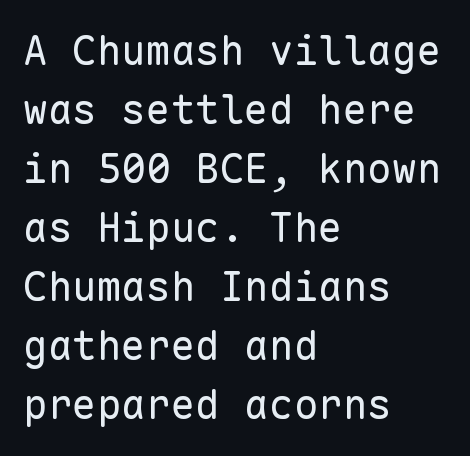
Inter-character spacing is left at the font's built-in metrics. A typesetter would mark this as roman, not italic. Nothing heavy about these letters — not bold at all. A normal amount of white space separates one row of letters from the next. The typesetter chose a ragged-right arrangement here.
